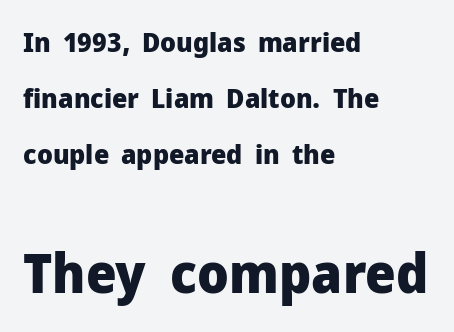
{"serif": "no", "italic": "no", "bold": "yes", "weight": "heavy", "width": "normal", "stroke_contrast": "low", "x_height": "medium", "monospaced": "no", "underline": "no", "align": "left", "line_spacing": "loose", "line_spacing_ratio": 2.08, "letter_spacing": "normal", "letter_spacing_em": 0.0, "larger_block": "second", "size_ratio": 2.0, "glyph_px": 54}
